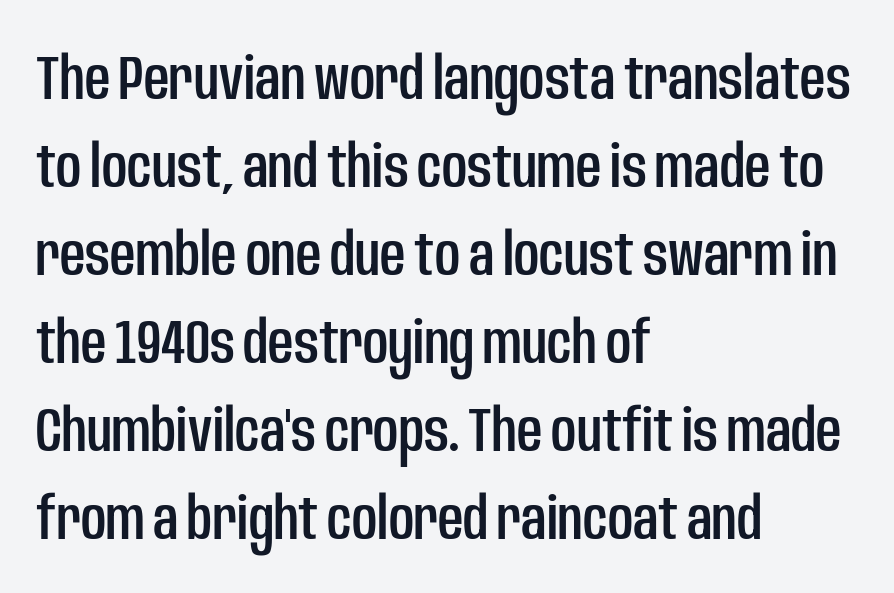
{"serif": "no", "italic": "no", "width": "condensed", "stroke_contrast": "low", "x_height": "large", "monospaced": "no", "underline": "no", "align": "left", "line_spacing": "normal", "line_spacing_ratio": 1.42, "letter_spacing": "normal", "letter_spacing_em": 0.0, "glyph_px": 62}
